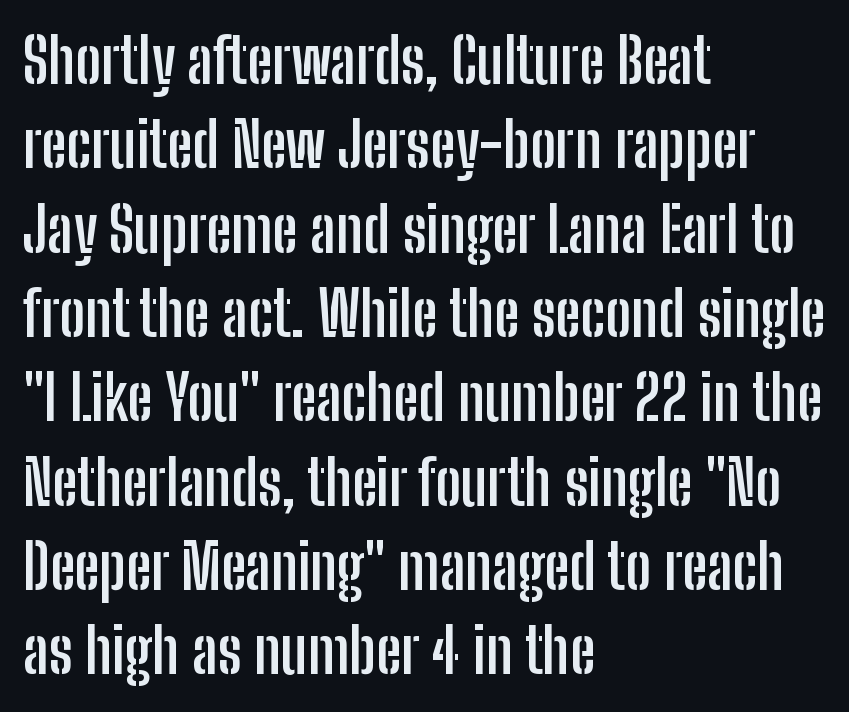
Q: Is the text bold? A: Yes.
Q: Is the text italic (slanted)? A: No, it is upright.
Q: Is the typeface a serif or a sans-serif typeface? A: Sans-serif.
Q: Is the text underlined? A: No.
Q: How is the paragraph aligned? A: Left-aligned.
Q: Is the spacing between letters normal or unusually wide? A: Normal.
Q: Is the spacing between lines tight, normal or loose? A: Normal.
Q: Width (condensed, normal, or wide)? A: Condensed.
Q: Stroke contrast? A: Low.
Q: x-height? A: Medium.
Q: Monospaced? A: No.
